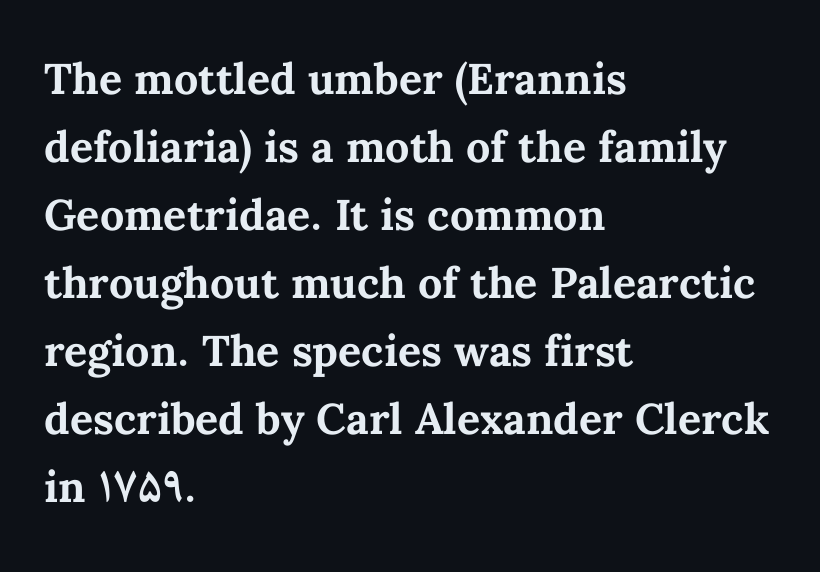
{"italic": "no", "bold": "yes", "weight": "bold", "width": "normal", "stroke_contrast": "medium", "x_height": "medium", "monospaced": "no", "underline": "no", "align": "left", "line_spacing": "normal", "line_spacing_ratio": 1.58, "letter_spacing": "normal", "letter_spacing_em": 0.0, "glyph_px": 43}
